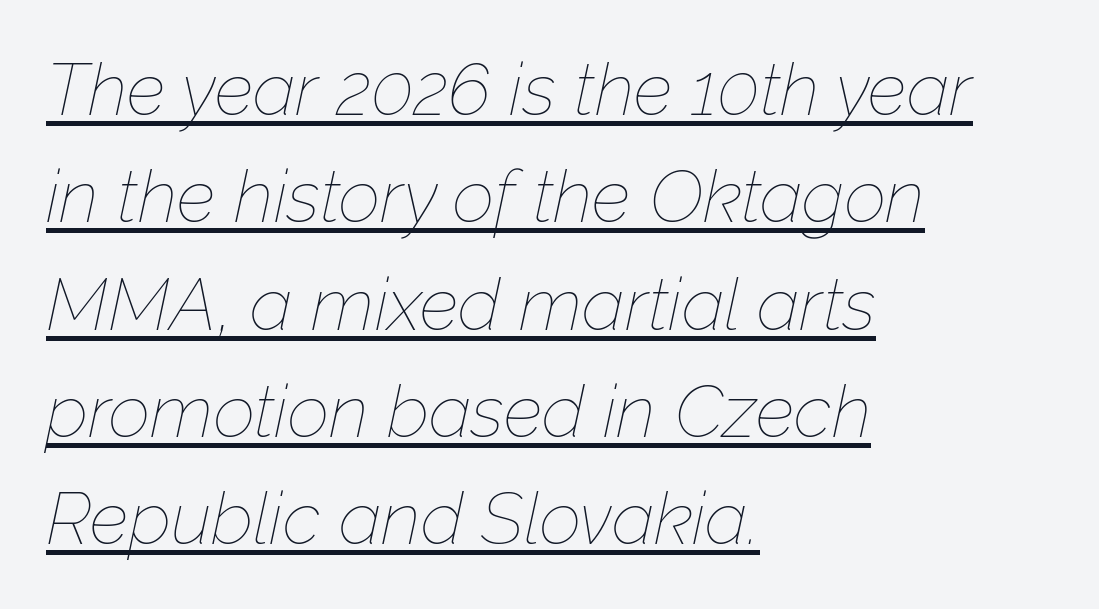
One-word summary of the alignment: left. The rendered words wear a rule along their underside. Here the designer chose a conventional face with non-uniform glyph widths. These lines keep a tight, regular rhythm from letter to letter. Leading matches the norm, producing a regular column.
